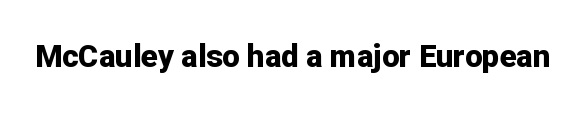
Q: Is the text bold? A: Yes.
Q: Is the text italic (slanted)? A: No, it is upright.
Q: Is the typeface a serif or a sans-serif typeface? A: Sans-serif.
Q: Is the text underlined? A: No.
Q: Is the spacing between letters normal or unusually wide? A: Normal.
Q: Width (condensed, normal, or wide)? A: Normal.
Q: Stroke contrast? A: Low.
Q: x-height? A: Medium.
Q: Monospaced? A: No.
